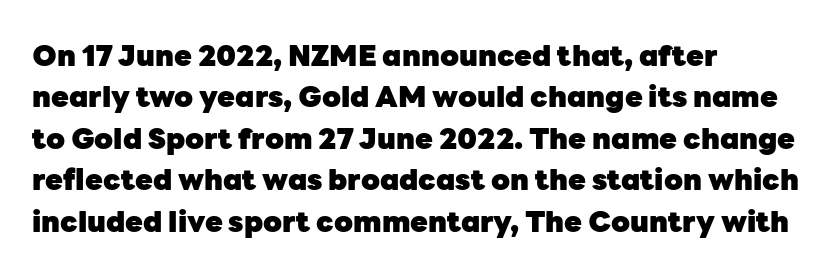
Q: Is the text bold? A: Yes.
Q: Is the text italic (slanted)? A: No, it is upright.
Q: Is the typeface a serif or a sans-serif typeface? A: Sans-serif.
Q: Is the text underlined? A: No.
Q: How is the paragraph aligned? A: Left-aligned.
Q: Is the spacing between letters normal or unusually wide? A: Normal.
Q: Is the spacing between lines tight, normal or loose? A: Normal.
Q: Width (condensed, normal, or wide)? A: Normal.
Q: Stroke contrast? A: Low.
Q: x-height? A: Medium.
Q: Monospaced? A: No.
